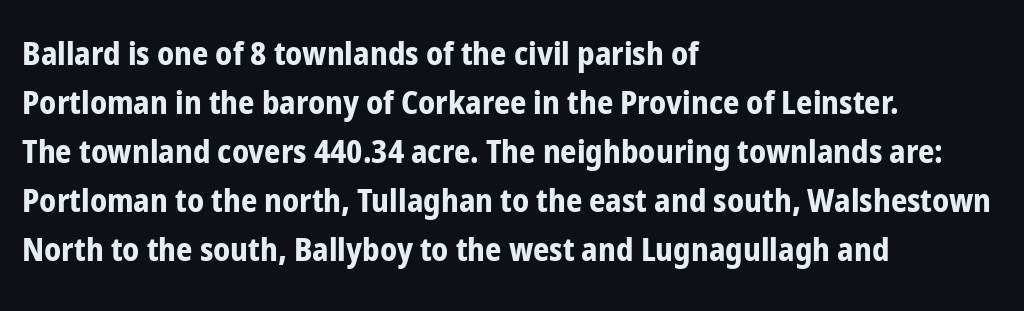
{"serif": "no", "italic": "no", "bold": "yes", "weight": "bold", "width": "condensed", "stroke_contrast": "low", "x_height": "medium", "monospaced": "no", "underline": "no", "align": "left", "line_spacing": "normal", "line_spacing_ratio": 1.53, "letter_spacing": "normal", "letter_spacing_em": 0.0, "glyph_px": 32}
